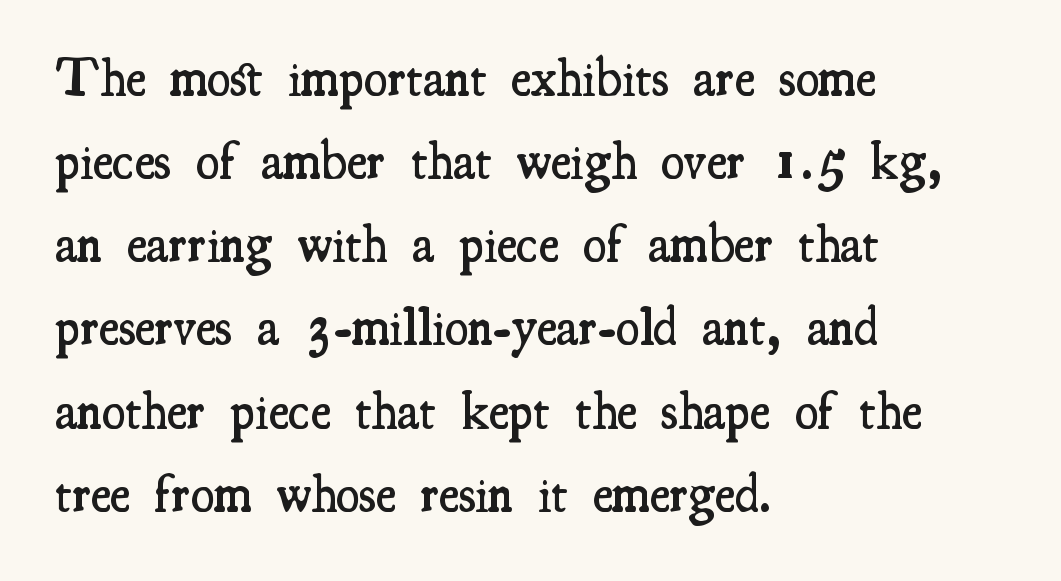
Q: Is the text bold? A: Semi-bold.
Q: Is the text italic (slanted)? A: No, it is upright.
Q: Is the typeface a serif or a sans-serif typeface? A: Serif.
Q: Is the text underlined? A: No.
Q: How is the paragraph aligned? A: Left-aligned.
Q: Is the spacing between letters normal or unusually wide? A: Normal.
Q: Is the spacing between lines tight, normal or loose? A: Normal.
Q: Width (condensed, normal, or wide)? A: Condensed.
Q: Stroke contrast? A: Medium.
Q: x-height? A: Small.
Q: Monospaced? A: No.
